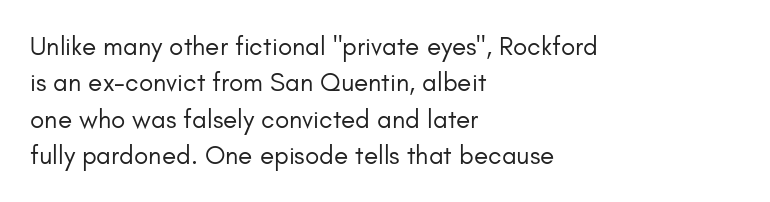
Q: Is the text bold? A: No.
Q: Is the text italic (slanted)? A: No, it is upright.
Q: Is the text underlined? A: No.
Q: How is the paragraph aligned? A: Left-aligned.
Q: Is the spacing between letters normal or unusually wide? A: Normal.
Q: Is the spacing between lines tight, normal or loose? A: Normal.
